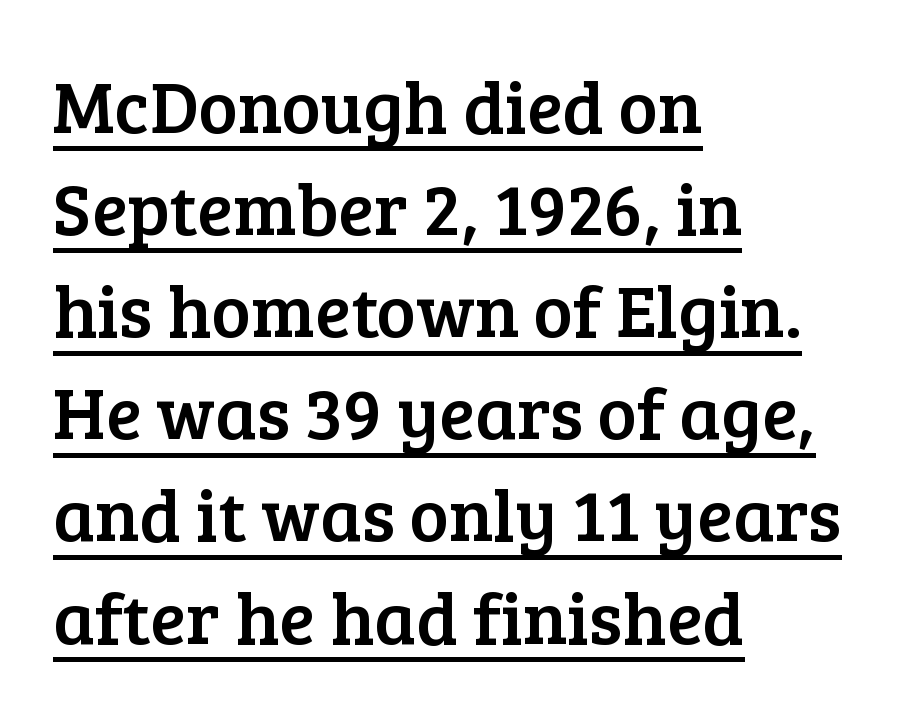
{"serif": "yes", "italic": "no", "width": "normal", "stroke_contrast": "low", "x_height": "medium", "monospaced": "no", "underline": "yes", "align": "left", "line_spacing": "normal", "line_spacing_ratio": 1.38, "letter_spacing": "normal", "letter_spacing_em": 0.0, "glyph_px": 74}
